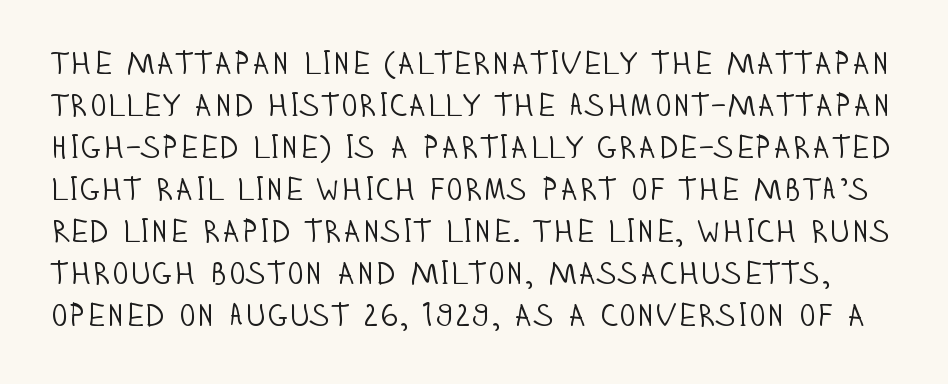
{"serif": "no", "italic": "no", "bold": "no", "weight": "light", "width": "condensed", "stroke_contrast": "low", "x_height": "large", "monospaced": "no", "underline": "no", "line_spacing": "normal", "line_spacing_ratio": 1.31, "letter_spacing": "normal", "letter_spacing_em": 0.0, "glyph_px": 32}
